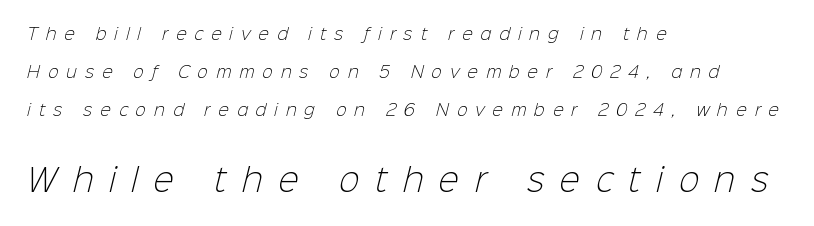
The foot of each line stays bare and open. Weight: not bold — regular or lighter. If you drew a ruler down the left edge, every line would touch it. This rendering widens character spacing well past its baseline value. Notice the wide empty band between every row — that's loose leading.
